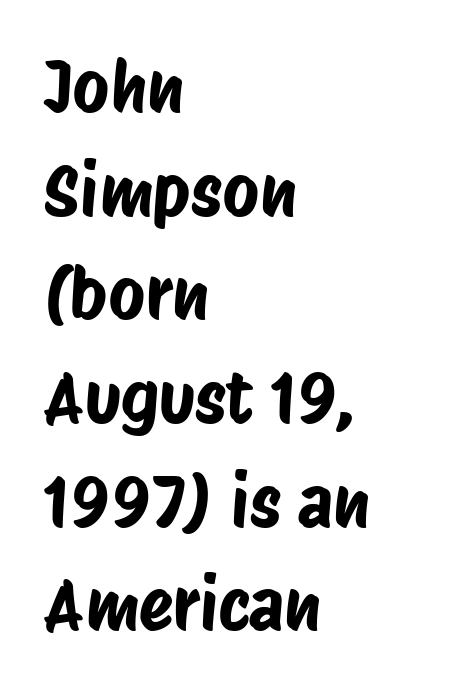
{"serif": "no", "width": "condensed", "stroke_contrast": "low", "x_height": "large", "monospaced": "no", "underline": "no", "align": "left", "line_spacing": "normal", "line_spacing_ratio": 1.46, "letter_spacing": "normal", "letter_spacing_em": 0.0, "glyph_px": 71}
